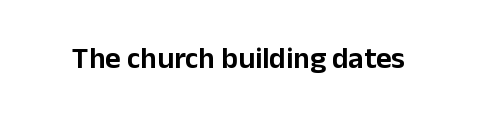
{"serif": "no", "italic": "no", "width": "normal", "stroke_contrast": "low", "x_height": "medium", "monospaced": "no", "underline": "no", "letter_spacing": "normal", "letter_spacing_em": 0.0, "glyph_px": 30}
